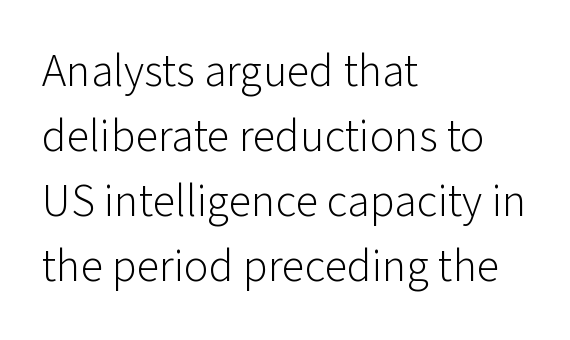
Q: Is the text bold? A: No.
Q: Is the text italic (slanted)? A: No, it is upright.
Q: Is the typeface a serif or a sans-serif typeface? A: Sans-serif.
Q: Is the text underlined? A: No.
Q: How is the paragraph aligned? A: Left-aligned.
Q: Is the spacing between letters normal or unusually wide? A: Normal.
Q: Is the spacing between lines tight, normal or loose? A: Normal.
Q: Width (condensed, normal, or wide)? A: Normal.
Q: Stroke contrast? A: Low.
Q: x-height? A: Medium.
Q: Monospaced? A: No.
